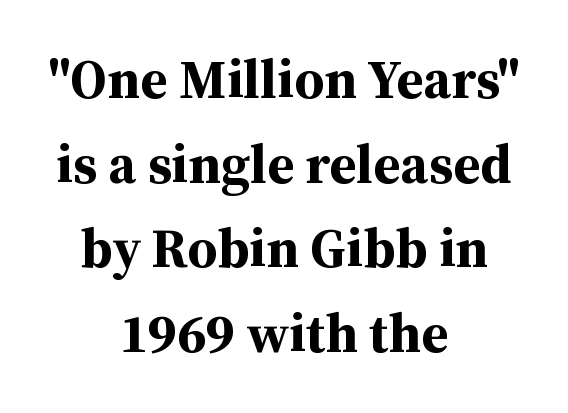
Caption: multi-line text, centered on the measure. Short note: letters normally spaced. Just letters on the line, the space beneath them empty. A normal amount of white space separates one row of letters from the next.
